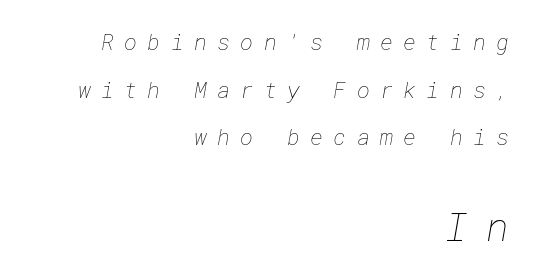
Does the leading feel generous? Absolutely, it's lavish. No word sits above an underline. The more generous point size was reserved for the lower chunk. A typesetter would call this heavily tracked-out type. One-word summary of the alignment: right. A light-to-regular cut is what we see here.
